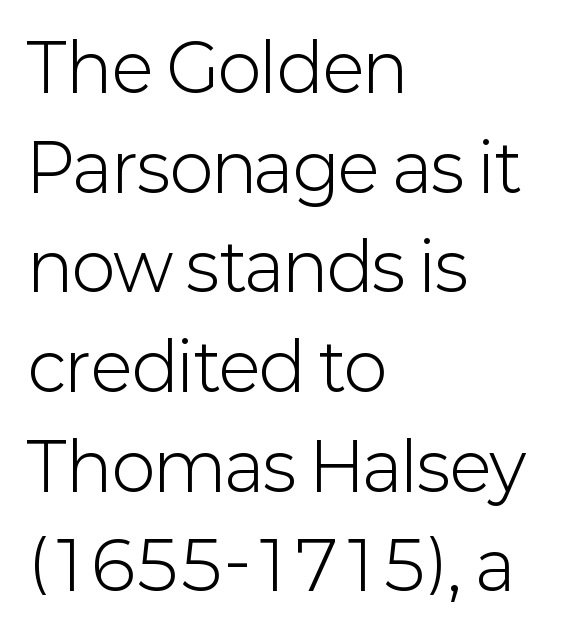
Q: Is the text bold? A: No.
Q: Is the text italic (slanted)? A: No, it is upright.
Q: Is the typeface a serif or a sans-serif typeface? A: Sans-serif.
Q: Is the text underlined? A: No.
Q: How is the paragraph aligned? A: Left-aligned.
Q: Is the spacing between letters normal or unusually wide? A: Normal.
Q: Is the spacing between lines tight, normal or loose? A: Normal.
Q: Width (condensed, normal, or wide)? A: Normal.
Q: Stroke contrast? A: Low.
Q: x-height? A: Medium.
Q: Monospaced? A: No.
